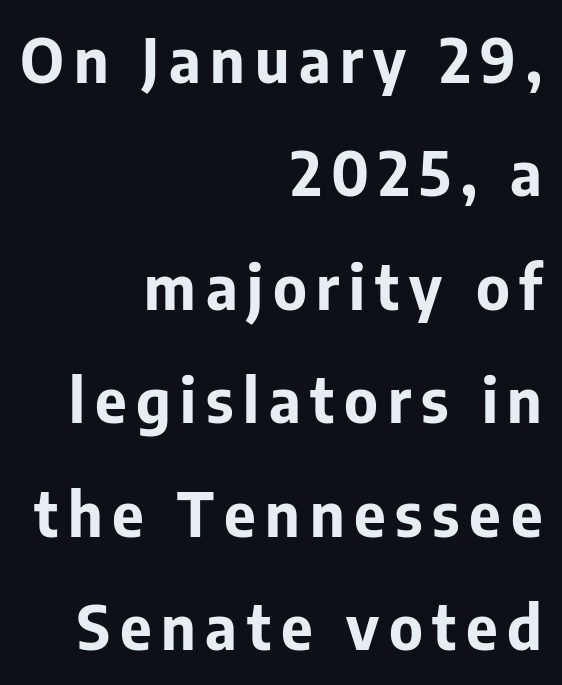
Is this a fixed-width face? No — the glyphs have proportional, varying widths. Anything drawn beneath the words? Only blank space. What weight is shown? A full bold with thick strokes. Regarding serifs, this sample does without them. The lines in this sample share a right terminus and differ only in where they begin. Quick note: not italic, upright.
